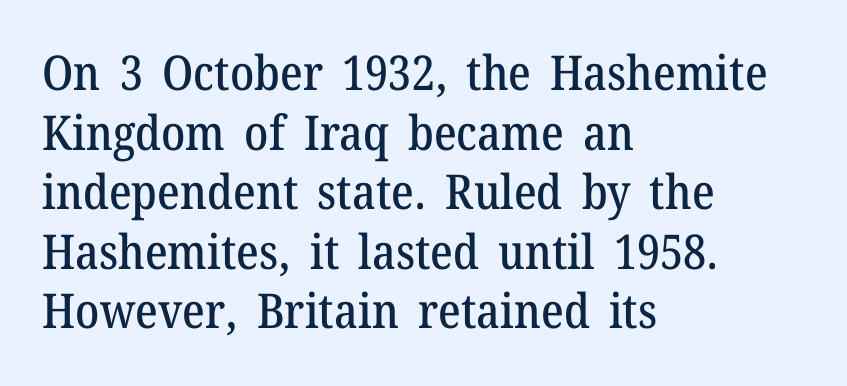
Q: Is the text italic (slanted)? A: No, it is upright.
Q: Is the typeface a serif or a sans-serif typeface? A: Serif.
Q: Is the text underlined? A: No.
Q: How is the paragraph aligned? A: Left-aligned.
Q: Is the spacing between letters normal or unusually wide? A: Normal.
Q: Width (condensed, normal, or wide)? A: Normal.
Q: Stroke contrast? A: Medium.
Q: x-height? A: Medium.
Q: Monospaced? A: No.
